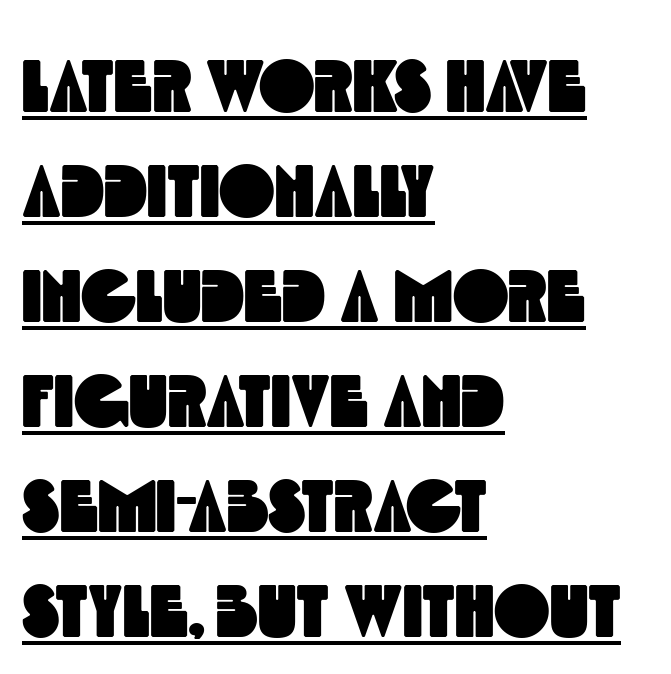
The rendering uses natural spacing where letterforms have individual widths. Tracking here is standard; glyphs follow each other at the usual distance. You can tell from the bare stems that sans-serif type was used. In CSS terms this would be text-align: left.
